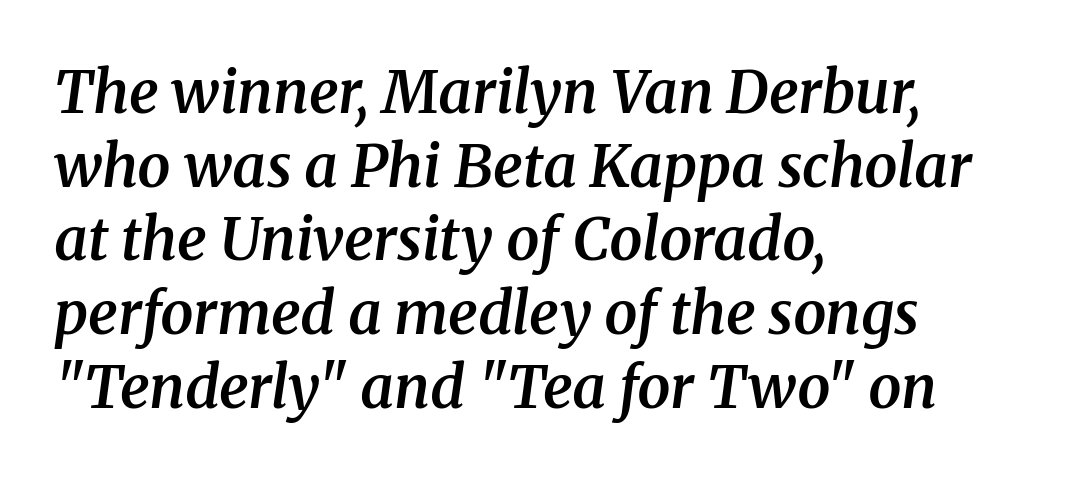
The image shows 59 px semibold serif type, italic (leaning right); set left-aligned, normal line spacing (1.25x), normal letter spacing, not underlined; medium stroke contrast and a medium x-height.
